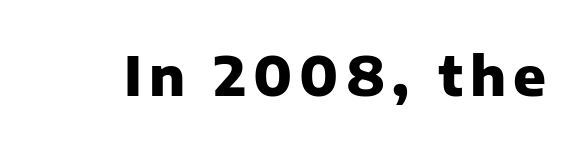
The image shows 54 px heavy sans-serif type, upright; set not underlined; low stroke contrast and a medium x-height.
